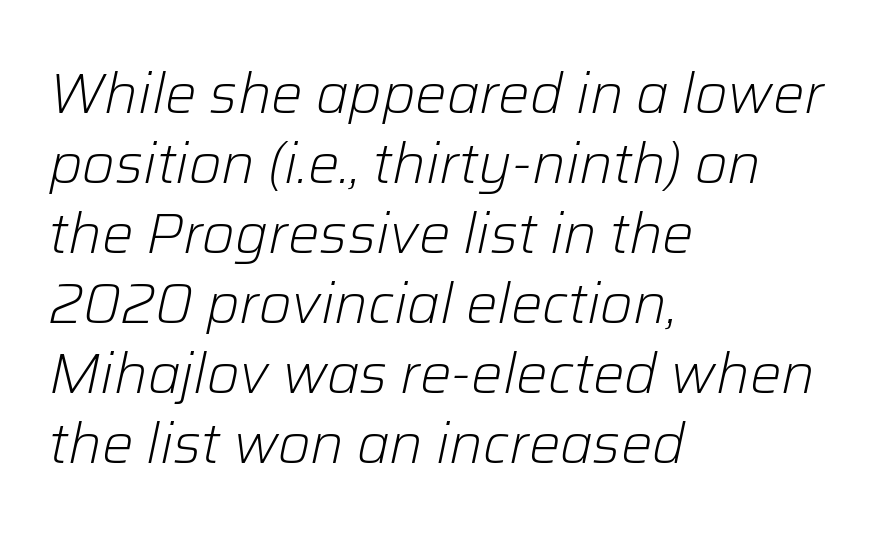
Q: Is the text bold? A: No.
Q: Is the text italic (slanted)? A: Yes, it leans right by about 12 degrees.
Q: Is the text underlined? A: No.
Q: How is the paragraph aligned? A: Left-aligned.
Q: Is the spacing between letters normal or unusually wide? A: Normal.
Q: Is the spacing between lines tight, normal or loose? A: Normal.
Q: Width (condensed, normal, or wide)? A: Normal.
Q: Stroke contrast? A: Low.
Q: x-height? A: Medium.
Q: Monospaced? A: No.
